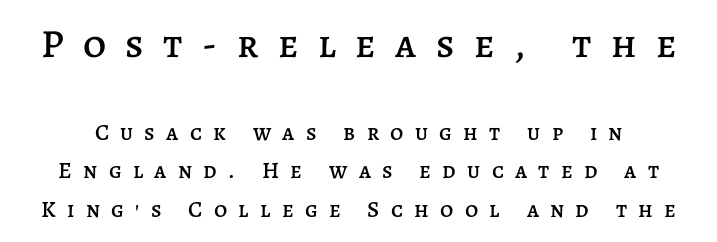
{"italic": "no", "width": "normal", "stroke_contrast": "low", "x_height": "large", "monospaced": "no", "underline": "no", "line_spacing": "normal", "line_spacing_ratio": 1.69, "letter_spacing": "wide", "letter_spacing_em": 0.49, "larger_block": "first", "size_ratio": 1.74, "glyph_px": 40}
